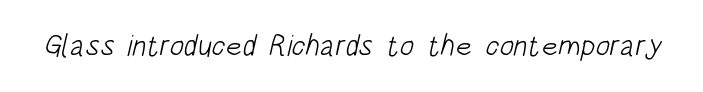
Heaviness? Minimal to ordinary, like unemphasized prose. Check where the strokes stop: nothing finishes them off — pure sans. The letters advance in unequal steps, a hallmark of proportional type. Anything drawn beneath the words? Only blank space. There is no visible air inserted between adjacent glyphs.
